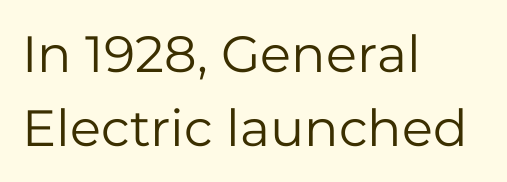
Q: Is the text bold? A: No.
Q: Is the text italic (slanted)? A: No, it is upright.
Q: Is the typeface a serif or a sans-serif typeface? A: Sans-serif.
Q: Is the text underlined? A: No.
Q: How is the paragraph aligned? A: Left-aligned.
Q: Is the spacing between letters normal or unusually wide? A: Normal.
Q: Is the spacing between lines tight, normal or loose? A: Normal.
Q: Width (condensed, normal, or wide)? A: Normal.
Q: Stroke contrast? A: Low.
Q: x-height? A: Medium.
Q: Monospaced? A: No.
